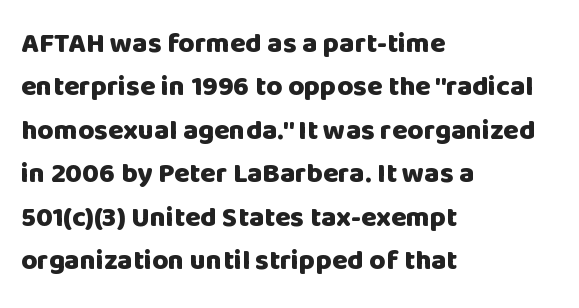
{"serif": "no", "italic": "no", "bold": "yes", "weight": "heavy", "width": "normal", "stroke_contrast": "low", "x_height": "large", "monospaced": "no", "underline": "no", "align": "left", "line_spacing": "normal", "line_spacing_ratio": 1.55, "letter_spacing": "normal", "letter_spacing_em": 0.0, "glyph_px": 28}
